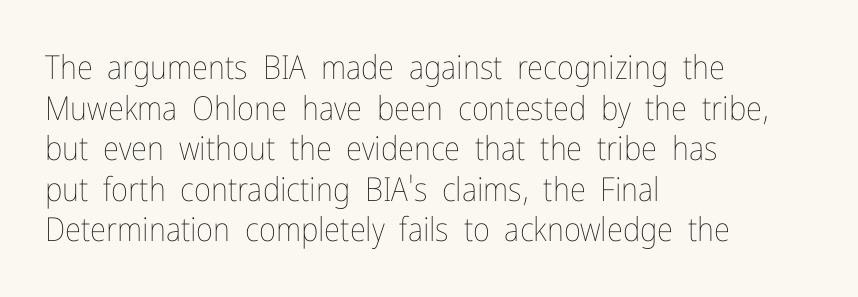
The image shows 33 px thin, condensed type, upright; set left-aligned, line spacing 1.23x, normal letter spacing, not underlined; low stroke contrast and a medium x-height.
